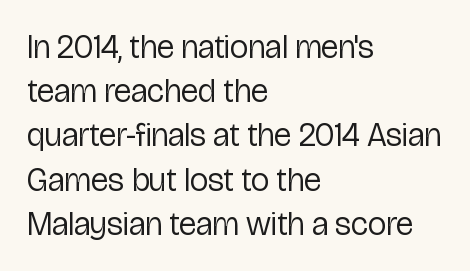
{"serif": "no", "italic": "no", "bold": "no", "weight": "regular", "width": "condensed", "stroke_contrast": "low", "x_height": "medium", "monospaced": "no", "underline": "no", "align": "left", "line_spacing": "normal", "line_spacing_ratio": 1.34, "letter_spacing": "normal", "letter_spacing_em": 0.0, "glyph_px": 33}
